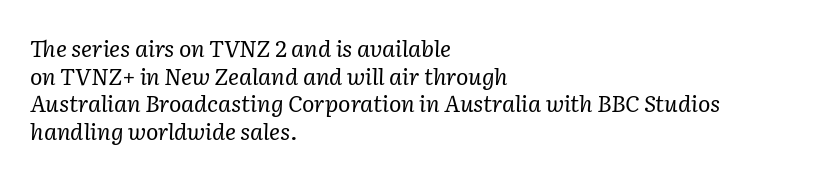
Q: Is the text bold? A: No.
Q: Is the text italic (slanted)? A: Yes, it leans right by about 2 degrees.
Q: Is the text underlined? A: No.
Q: How is the paragraph aligned? A: Left-aligned.
Q: Is the spacing between letters normal or unusually wide? A: Normal.
